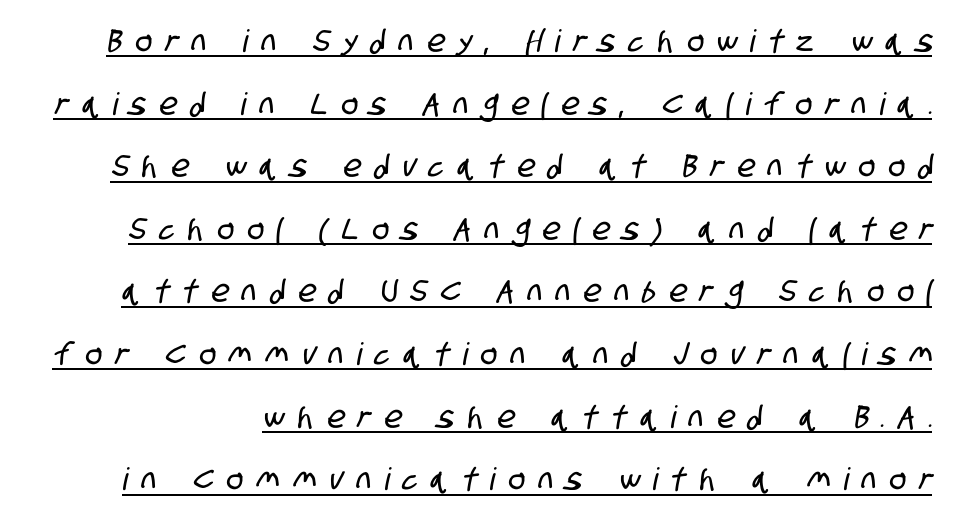
Q: Is the typeface a serif or a sans-serif typeface? A: Sans-serif.
Q: Is the text underlined? A: Yes.
Q: Is the spacing between letters normal or unusually wide? A: Unusually wide.
Q: Is the spacing between lines tight, normal or loose? A: Loose.
Q: Width (condensed, normal, or wide)? A: Condensed.
Q: Stroke contrast? A: Low.
Q: x-height? A: Large.
Q: Monospaced? A: No.
